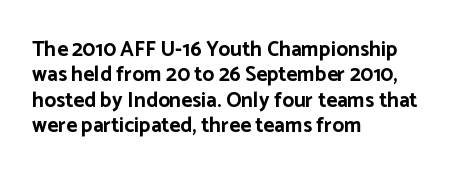
Q: Is the text bold? A: Yes.
Q: Is the text italic (slanted)? A: No, it is upright.
Q: Is the text underlined? A: No.
Q: How is the paragraph aligned? A: Left-aligned.
Q: Is the spacing between letters normal or unusually wide? A: Normal.
